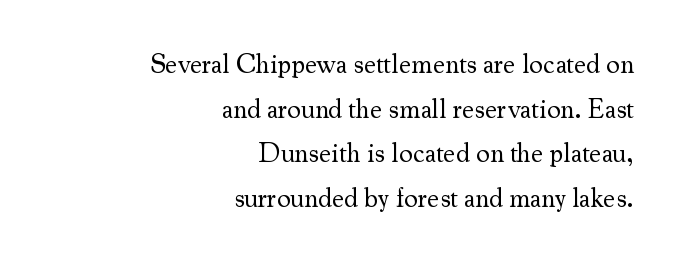
Q: Is the text bold? A: No.
Q: Is the text italic (slanted)? A: No, it is upright.
Q: Is the text underlined? A: No.
Q: How is the paragraph aligned? A: Right-aligned.
Q: Is the spacing between letters normal or unusually wide? A: Normal.
Q: Is the spacing between lines tight, normal or loose? A: Normal.
